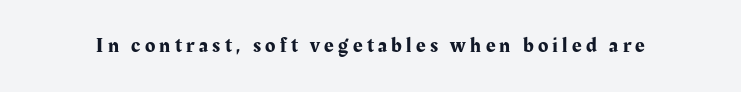
If you drew a line through each stem, it would be perfectly vertical. Anything drawn beneath the words? Only blank space. These lines have a slow, spaced-out rhythm from letter to letter.
